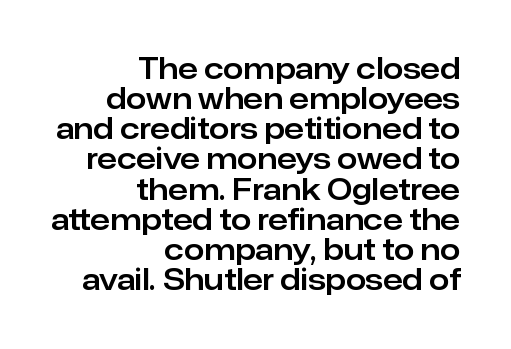
The image shows 29 px sans-serif type, upright; set right-aligned, tight line spacing (1.04x), normal letter spacing, not underlined; low stroke contrast and a medium x-height.
